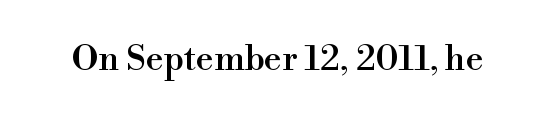
The image shows 35 px serif type, upright; set normal letter spacing, not underlined; high stroke contrast and a small x-height.
